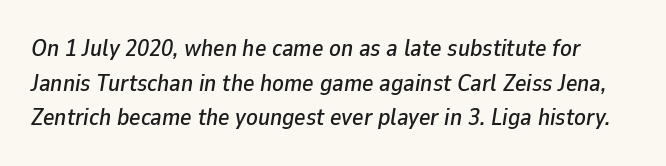
Successive baselines arrive at the customary interval. This sample uses an oblique cut, with every glyph tilted off the vertical. The foot of each line stays bare and open. Short note: letters normally spaced.
